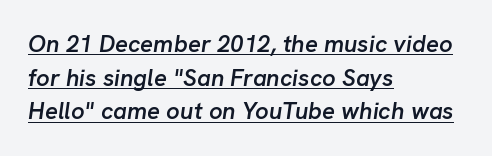
The image shows 24 px text type, italic (leaning right); set left-aligned, normal line spacing (1.4x), normal letter spacing, underlined.
